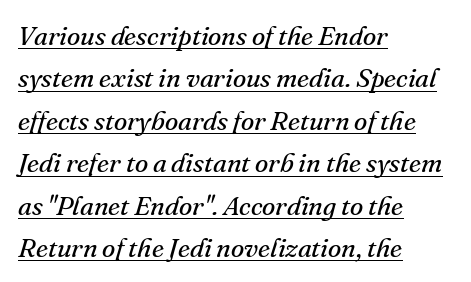
Q: Is the text bold? A: No.
Q: Is the text italic (slanted)? A: Yes, it leans right by about 16 degrees.
Q: Is the text underlined? A: Yes.
Q: How is the paragraph aligned? A: Left-aligned.
Q: Is the spacing between letters normal or unusually wide? A: Normal.
Q: Is the spacing between lines tight, normal or loose? A: Normal.
